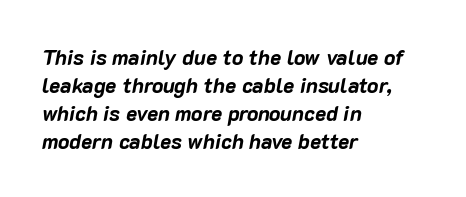
{"italic": "yes", "lean": "right", "slant_degrees": 10, "bold": "yes", "underline": "no", "align": "left", "line_spacing": "normal", "line_spacing_ratio": 1.33, "letter_spacing": "normal", "letter_spacing_em": 0.0, "glyph_px": 21}
